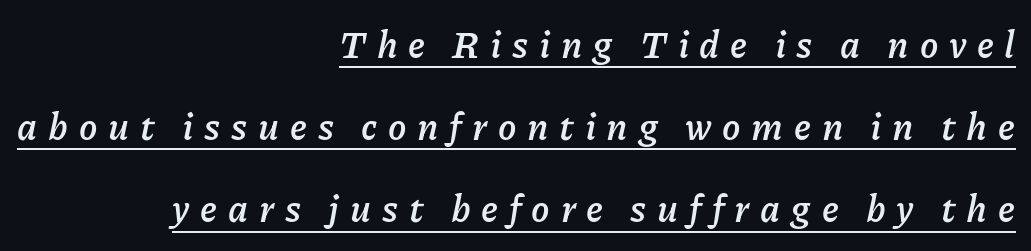
The image shows 37 px semibold type, italic (leaning right); set right-aligned, loose line spacing (2.22x), unusually wide letter spacing (+0.29 em), underlined; low stroke contrast and a medium x-height.
